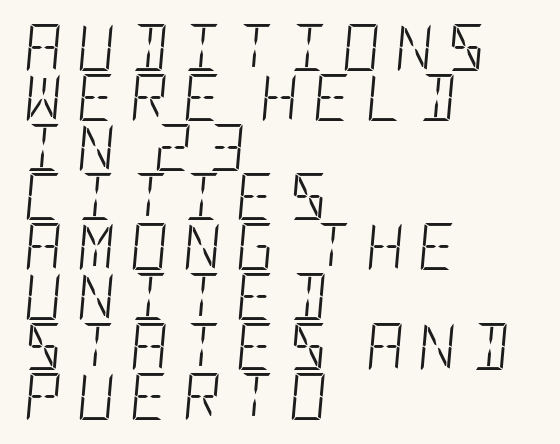
The face used here is rendered with a markedly widened letterfit. The area under the type is left untouched. The characters are drawn with everyday or finer stroke widths. Rows of type sit shoulder to shoulder in the vertical direction.
